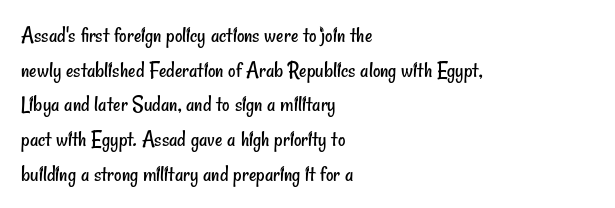
The typesetting does not lean heavy: it is not bold. The foot of each line stays bare and open. Compared with a centered layout, this one pins lines to the left instead. Characters follow at the spacing the type designer built in. Baseline-to-baseline distance is the conventional proportion of letter height.
